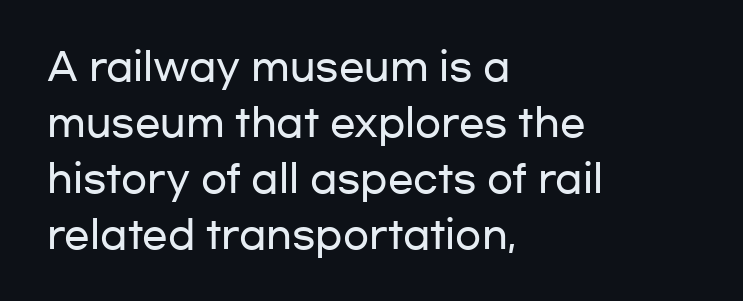
The image shows 38 px wide sans-serif type, upright; set left-aligned, normal line spacing (1.47x), normal letter spacing, not underlined; low stroke contrast and a medium x-height.
